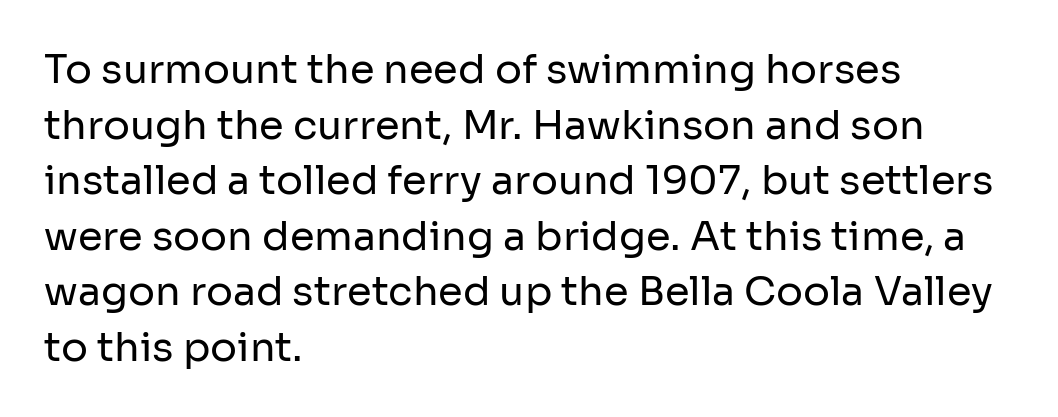
The image shows 40 px regular-weight sans-serif type, upright; set left-aligned, normal line spacing (1.39x), normal letter spacing, not underlined; low stroke contrast and a medium x-height.
